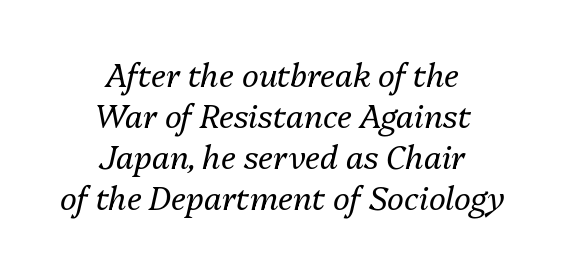
Q: Is the text bold? A: No.
Q: Is the text italic (slanted)? A: Yes, it leans right by about 13 degrees.
Q: Is the text underlined? A: No.
Q: How is the paragraph aligned? A: Centered.
Q: Is the spacing between letters normal or unusually wide? A: Normal.
Q: Is the spacing between lines tight, normal or loose? A: Normal.
Q: Width (condensed, normal, or wide)? A: Normal.
Q: Stroke contrast? A: Medium.
Q: x-height? A: Medium.
Q: Monospaced? A: No.
